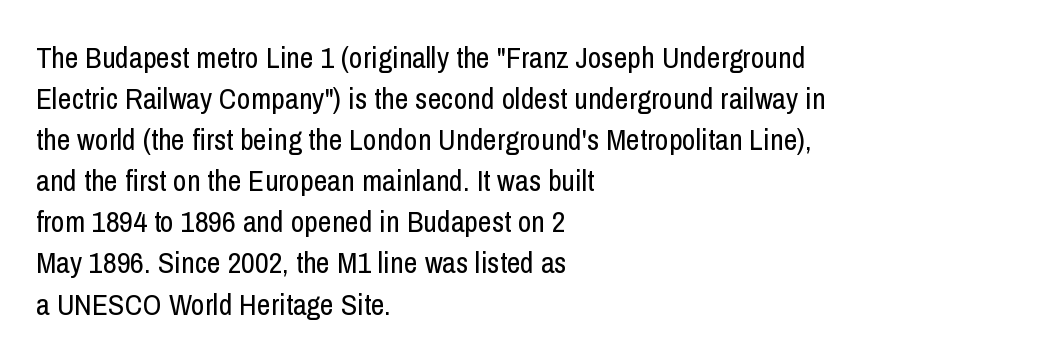
The image shows 30 px regular-weight, condensed sans-serif type, upright; set left-aligned, normal line spacing (1.37x), normal letter spacing, not underlined; low stroke contrast and a medium x-height.
